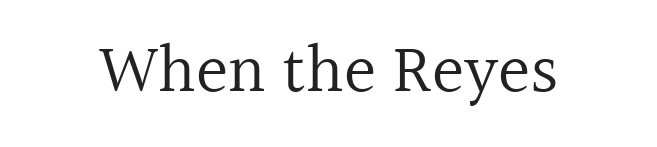
The image shows 68 px regular-weight serif type, upright; set centered, normal letter spacing, not underlined; a medium x-height.
